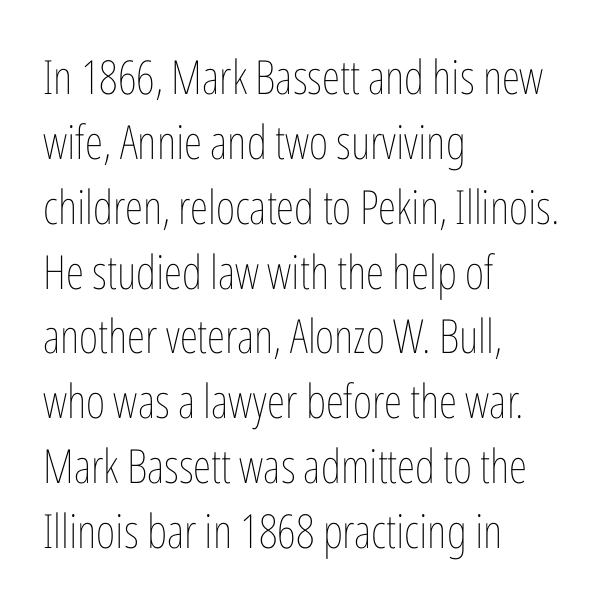
Nobody drew a line under any word here. These glyphs show unthickened strokes, regular width or finer. These lines are set flush left with a ragged right edge. This block has exactly the height ordinary leading produces. Caption: standard tracking, unaltered.
